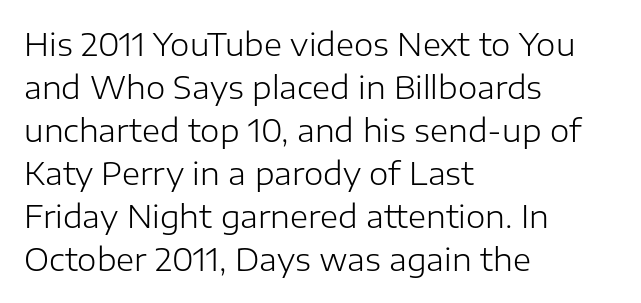
The passage is arranged the way most books set body copy — flush left. The typography opts for an upright posture over an oblique one. The letters look calm and open, with moderate or lighter stems. The specimen omits any rule beneath the text block's lines. These lines are composed in type without serifs. How are the letters spaced? Ordinarily, with no added tracking.
